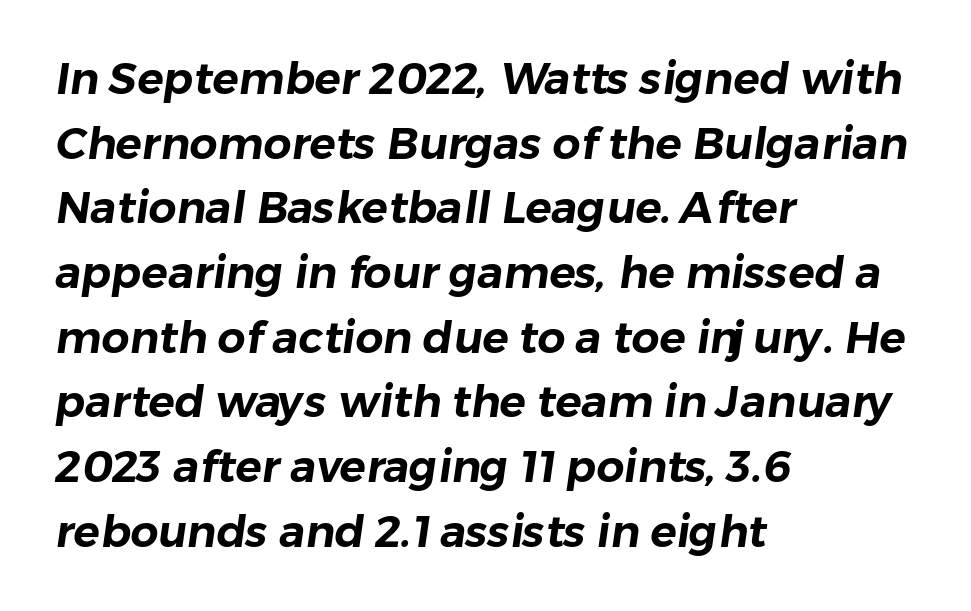
The image shows 44 px sans-serif type; set left-aligned, normal line spacing (1.47x), normal letter spacing, not underlined; low stroke contrast and a medium x-height.
